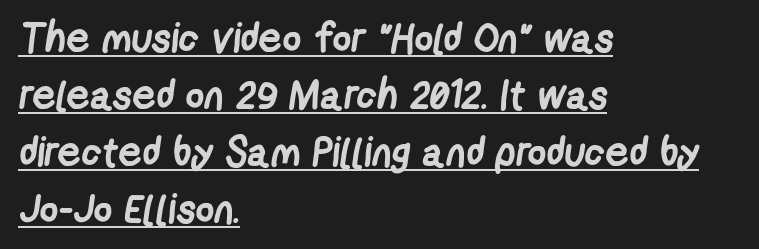
The image shows 41 px semibold, condensed sans-serif type; set left-aligned, normal line spacing (1.39x), normal letter spacing, underlined; low stroke contrast and a medium x-height.
